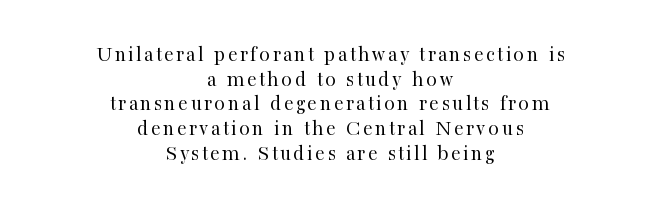
Q: Is the text bold? A: No.
Q: Is the text italic (slanted)? A: No, it is upright.
Q: Is the text underlined? A: No.
Q: How is the paragraph aligned? A: Centered.
Q: Is the spacing between lines tight, normal or loose? A: Tight.
